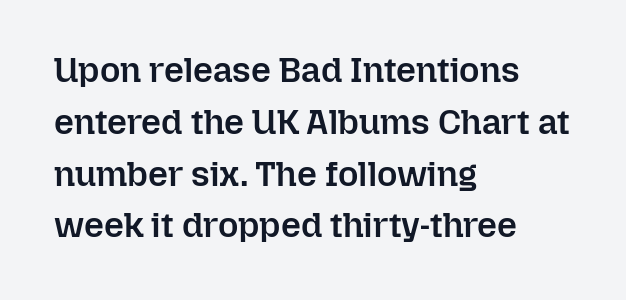
Q: Is the text bold? A: Semi-bold.
Q: Is the text italic (slanted)? A: No, it is upright.
Q: Is the text underlined? A: No.
Q: How is the paragraph aligned? A: Left-aligned.
Q: Is the spacing between letters normal or unusually wide? A: Normal.
Q: Is the spacing between lines tight, normal or loose? A: Normal.
Q: Width (condensed, normal, or wide)? A: Normal.
Q: Stroke contrast? A: Low.
Q: x-height? A: Medium.
Q: Monospaced? A: No.
